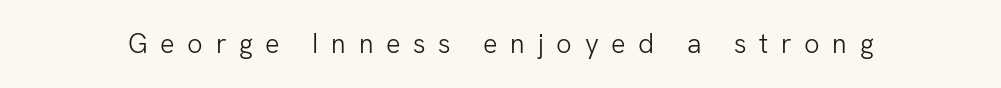
{"italic": "no", "bold": "no", "underline": "no", "letter_spacing": "wide", "letter_spacing_em": 0.47, "glyph_px": 27}
